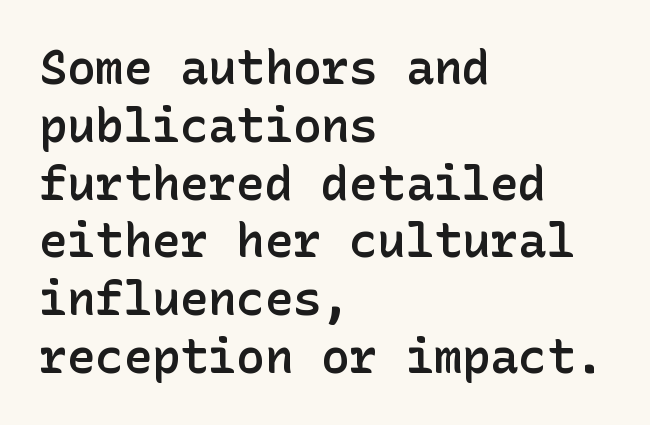
{"serif": "no", "italic": "no", "bold": "semi", "weight": "semibold", "width": "normal", "stroke_contrast": "low", "x_height": "medium", "underline": "no", "align": "left", "line_spacing_ratio": 1.23, "letter_spacing": "normal", "letter_spacing_em": 0.0, "glyph_px": 47}
